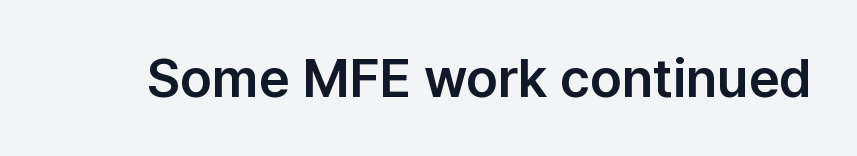
Check under the words: just untouched page. Observe the ordinary spacing: letters are neighbours, not strangers. The type family on display is of the sans-serif kind. Here the designer chose a conventional face with non-uniform glyph widths. The typography opts for an upright posture over an oblique one.
